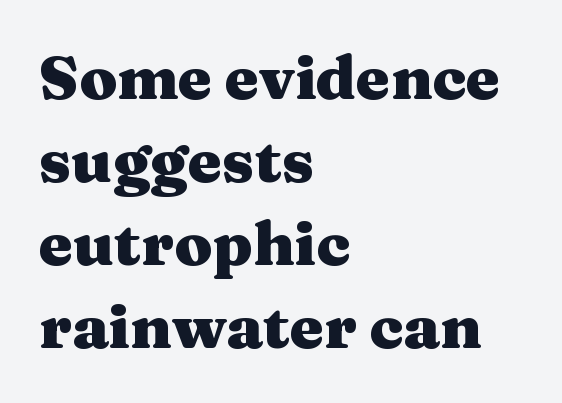
When letters stand straight like this, we call the style roman or upright. Vertically, the passage feels balanced, rows spaced as you'd expect. Inter-character spacing is left at the font's built-in metrics. The font family rendered here belongs to the serif group. What weight is shown? A full bold with thick strokes.
